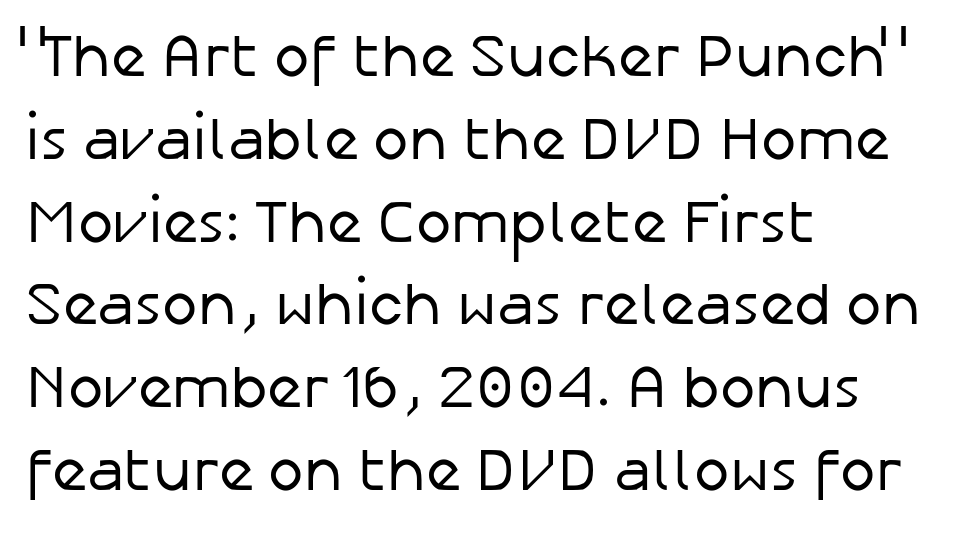
{"serif": "no", "italic": "no", "bold": "no", "weight": "regular", "width": "normal", "stroke_contrast": "low", "x_height": "medium", "monospaced": "no", "underline": "no", "align": "left", "line_spacing": "normal", "line_spacing_ratio": 1.38, "letter_spacing": "normal", "letter_spacing_em": 0.0, "glyph_px": 60}
